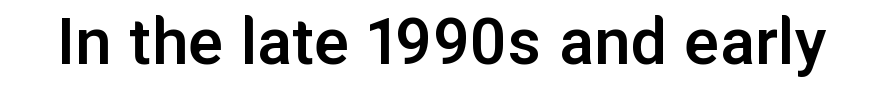
Unlike italic type, these characters show no tilt at all. Looks like regular typesetting: each glyph gets only the width it needs. Type style note: lacks serifs. Characters follow at the spacing the type designer built in. Only glyphs here, with clear space below each row.
